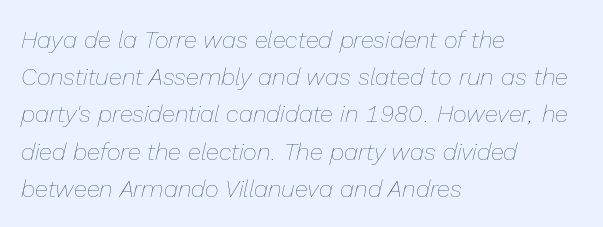
{"italic": "yes", "lean": "right", "slant_degrees": 13, "bold": "no", "underline": "no", "align": "left", "line_spacing": "normal", "line_spacing_ratio": 1.55, "letter_spacing": "normal", "letter_spacing_em": 0.0, "glyph_px": 24}
